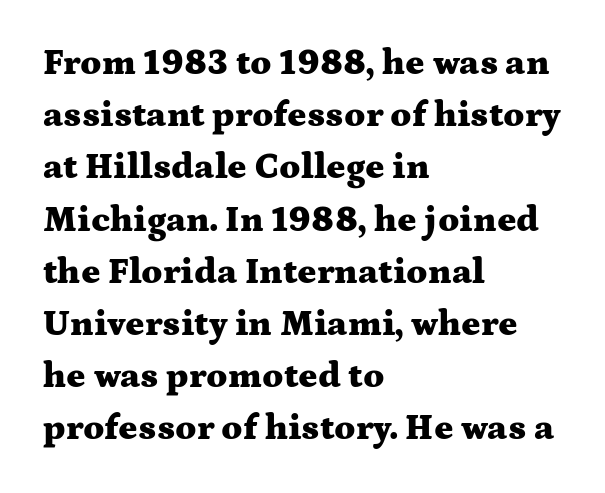
This sample has the flowing, uneven cadence of proportional lettering. The typography opts for an upright posture over an oblique one. Beneath every word, the page is bare. The face used here is rendered with its standard letterfit.
